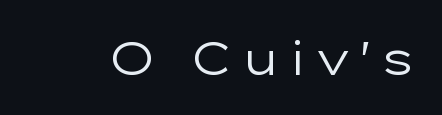
These lines are composed in type without serifs. Lines of text with bare space underneath. You could not count columns in this text — the font is proportionally spaced. On a weight scale, this lands at 450 or below.
